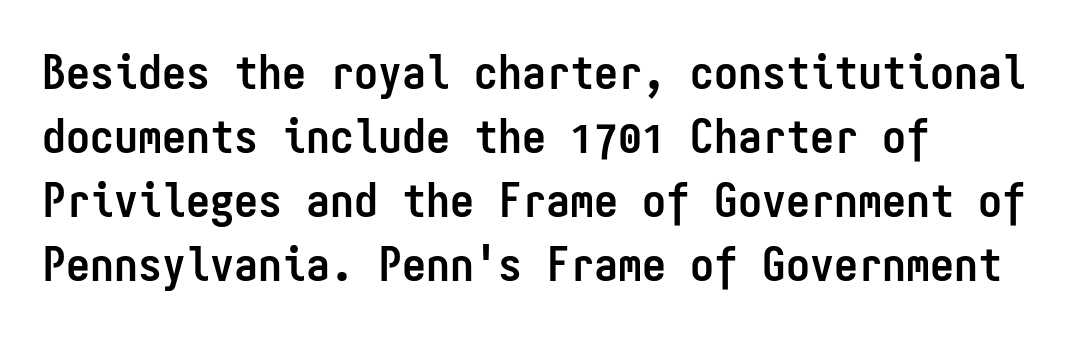
The image shows 48 px semibold, condensed sans-serif type, upright, monospaced; set left-aligned, normal line spacing (1.33x), normal letter spacing, not underlined; low stroke contrast and a medium x-height.
